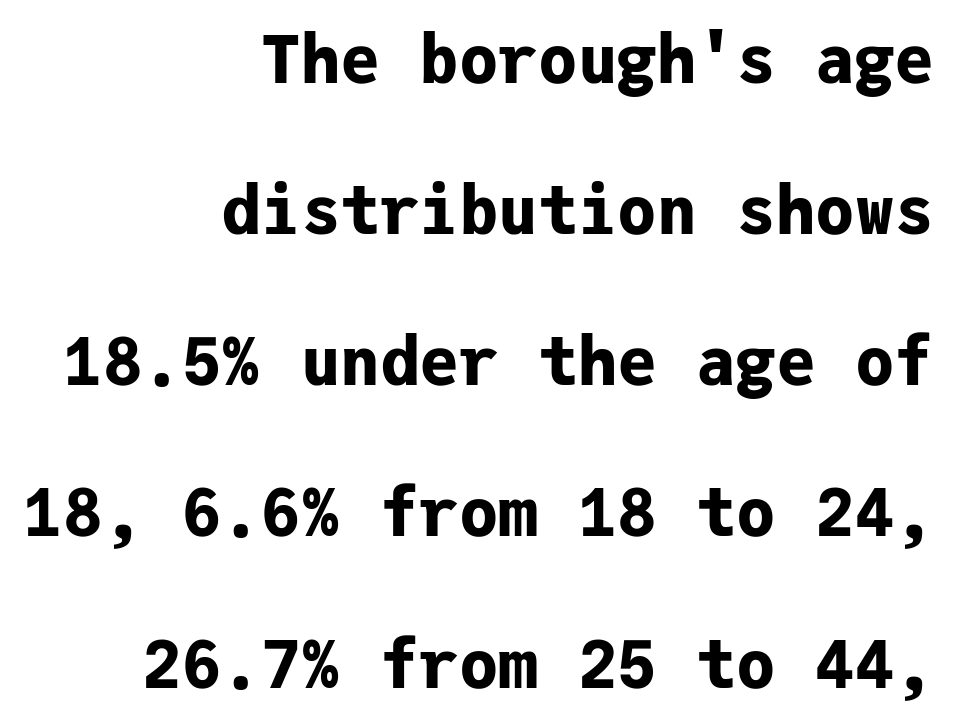
The glyphs are unaccompanied by any horizontal stroke below them. Inter-character spacing is left at the font's built-in metrics. Short and long lines alike share a common ending point at right. The passage shown is typed in a monospace face where columns stay perfectly aligned.
